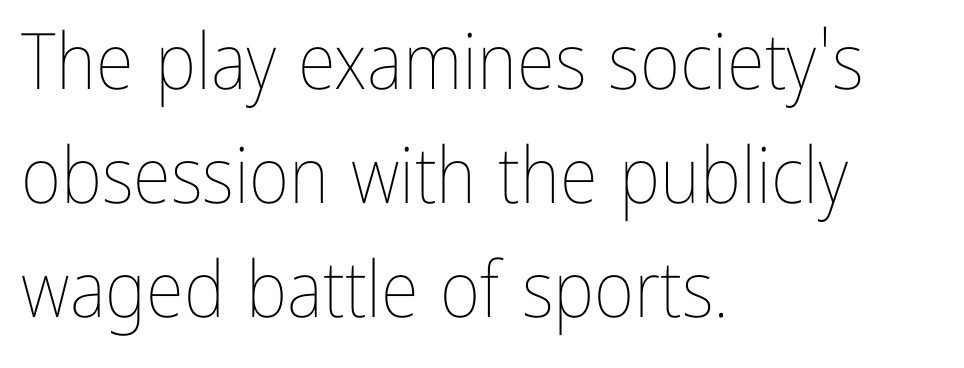
Baseline-to-baseline distance is the conventional proportion of letter height. Caption: face not bold, strokes unweighted. Type without underlining. Is there any slant? The stems are plumb. Think of a printed novel: that variable character pitch is what you see here.
